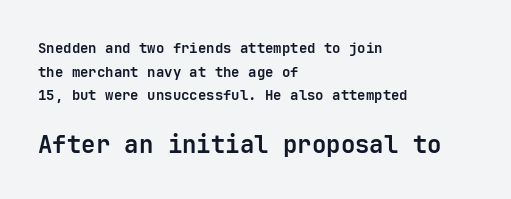
The image shows 24 px bold type, upright; set left-aligned, normal line spacing (1.68x), normal letter spacing, not underlined; the second (bottom) block is 1.71x larger.
